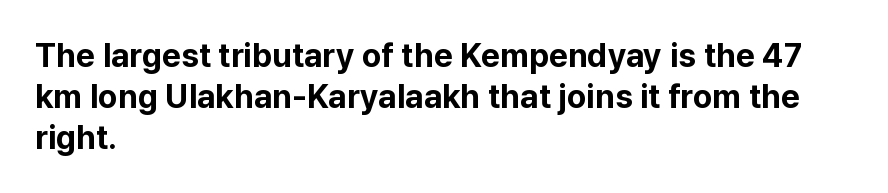
Q: Is the text bold? A: Yes.
Q: Is the text italic (slanted)? A: No, it is upright.
Q: Is the typeface a serif or a sans-serif typeface? A: Sans-serif.
Q: Is the text underlined? A: No.
Q: How is the paragraph aligned? A: Left-aligned.
Q: Is the spacing between letters normal or unusually wide? A: Normal.
Q: Is the spacing between lines tight, normal or loose? A: Normal.
Q: Width (condensed, normal, or wide)? A: Normal.
Q: Stroke contrast? A: Low.
Q: x-height? A: Medium.
Q: Monospaced? A: No.
